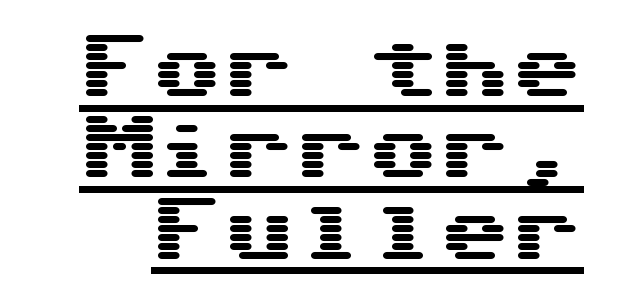
Typographically, this falls in the sans-serif category. Style check: upright. The face used here is rendered with its standard letterfit. You could barely slide anything between these rows. The typesetter has applied underlining to the passage shown.
